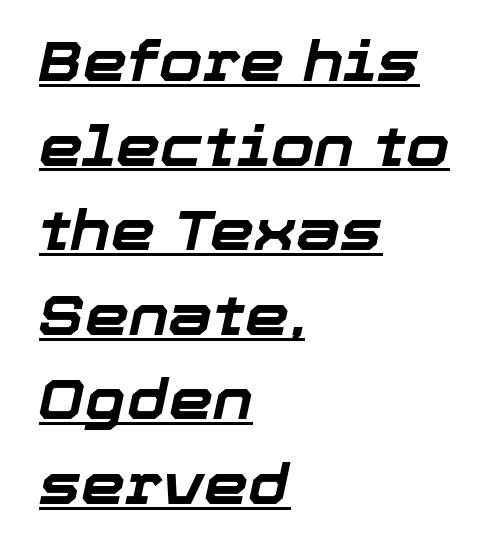
{"italic": "yes", "lean": "right", "slant_degrees": 12, "bold": "yes", "weight": "bold", "width": "normal", "stroke_contrast": "low", "x_height": "medium", "monospaced": "no", "underline": "yes", "align": "left", "line_spacing": "normal", "line_spacing_ratio": 1.51, "letter_spacing": "normal", "letter_spacing_em": 0.0, "glyph_px": 56}
